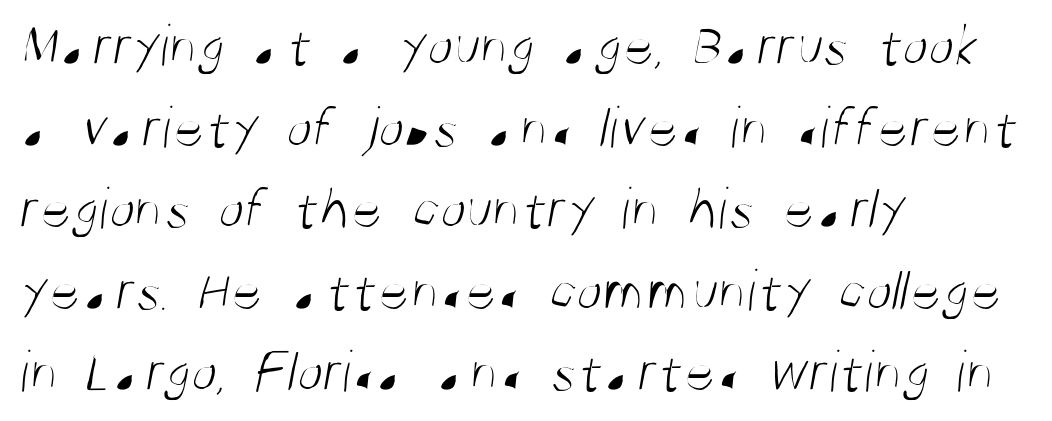
The image shows 60 px light, condensed sans-serif type; set left-aligned, normal line spacing (1.36x), normal letter spacing, not underlined; medium stroke contrast and a large x-height.
